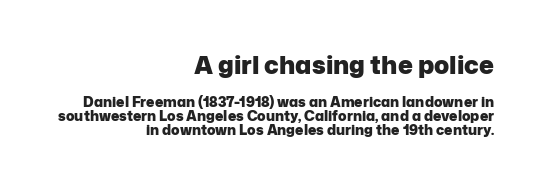
The text block is weighted toward the right margin, trailing off unevenly leftward. When letters stand straight like this, we call the style roman or upright. The characters look thick and weighty, a clear bold. The rendering keeps characters at their native spacing. Look at the glyph heights: the upper group is clearly the bigger setting.
